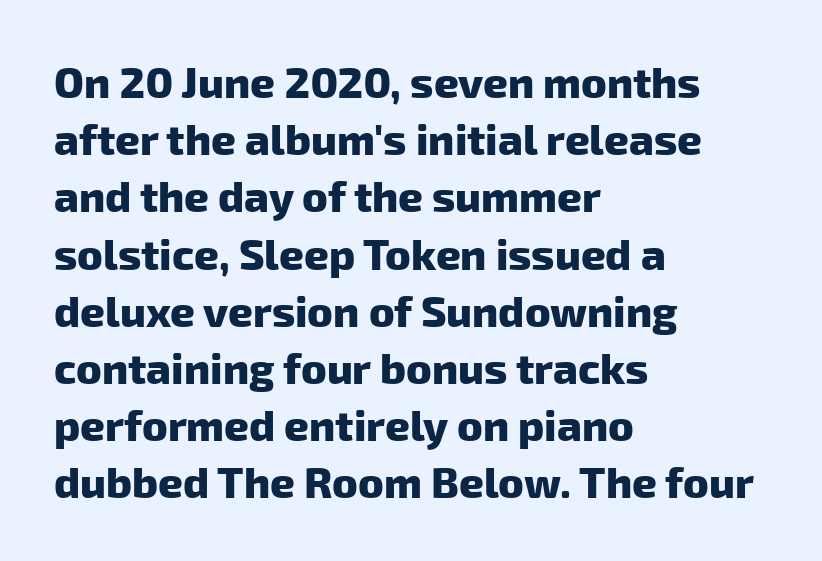
{"serif": "no", "bold": "yes", "weight": "heavy", "width": "normal", "stroke_contrast": "low", "x_height": "medium", "monospaced": "no", "underline": "no", "align": "left", "line_spacing": "normal", "line_spacing_ratio": 1.33, "letter_spacing": "normal", "letter_spacing_em": 0.0, "glyph_px": 43}
